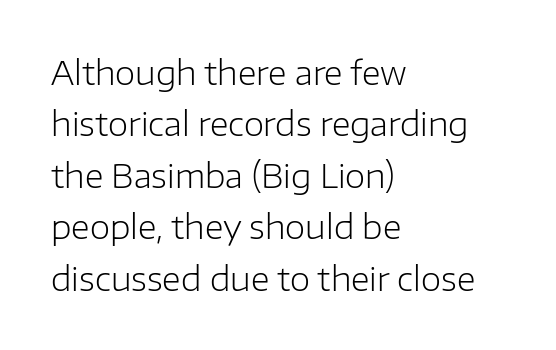
The image shows 33 px light sans-serif type, upright; set left-aligned, normal line spacing (1.56x), normal letter spacing, not underlined; low stroke contrast and a medium x-height.
